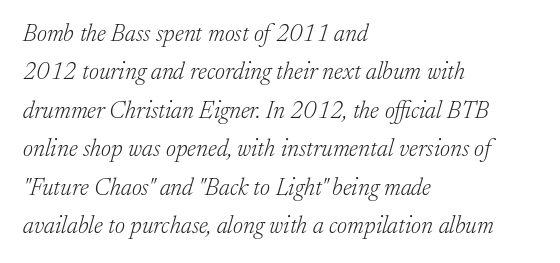
Q: Is the text bold? A: No.
Q: Is the text italic (slanted)? A: Yes, it leans right by about 17 degrees.
Q: Is the text underlined? A: No.
Q: How is the paragraph aligned? A: Left-aligned.
Q: Is the spacing between letters normal or unusually wide? A: Normal.
Q: Is the spacing between lines tight, normal or loose? A: Normal.
